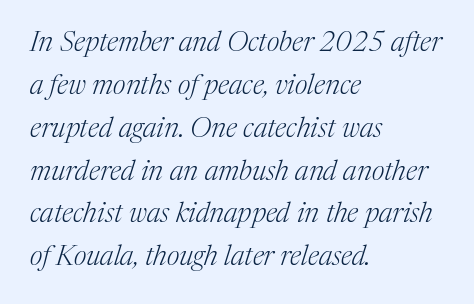
Q: Is the text bold? A: No.
Q: Is the text italic (slanted)? A: Yes, it leans right by about 17 degrees.
Q: Is the typeface a serif or a sans-serif typeface? A: Serif.
Q: Is the text underlined? A: No.
Q: How is the paragraph aligned? A: Left-aligned.
Q: Is the spacing between letters normal or unusually wide? A: Normal.
Q: Is the spacing between lines tight, normal or loose? A: Normal.
Q: Width (condensed, normal, or wide)? A: Normal.
Q: Stroke contrast? A: Medium.
Q: x-height? A: Medium.
Q: Monospaced? A: No.
